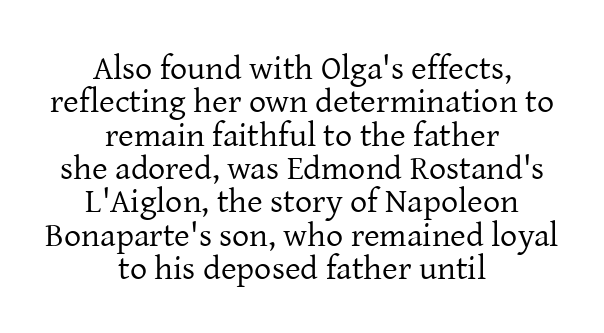
The image shows 34 px regular-weight serif type, upright; set centered, tight line spacing (0.98x), normal letter spacing, not underlined; low stroke contrast and a medium x-height.
